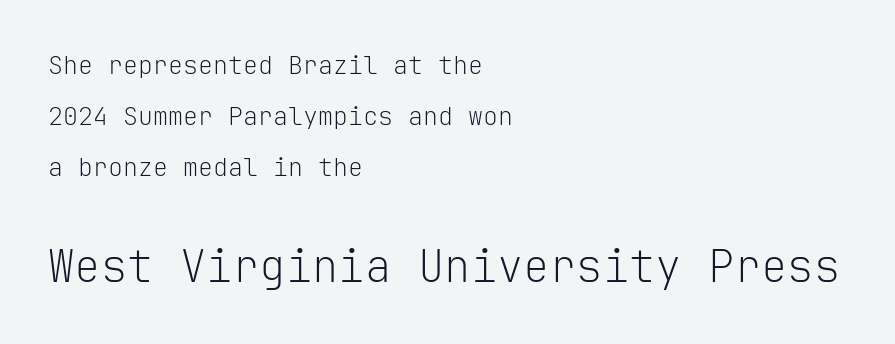
Any mark beneath the type? The region is blank. Monospaced: the letters line up in strict vertical columns. Stems and bowls with no extra thickness — not bold. Which of the two is more prominent by size? The second, at the bottom.
